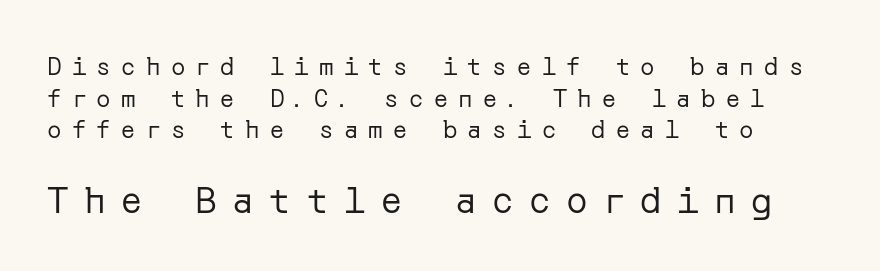
Q: Is the text bold? A: No.
Q: Is the text italic (slanted)? A: No, it is upright.
Q: Is the typeface a serif or a sans-serif typeface? A: Sans-serif.
Q: Is the text underlined? A: No.
Q: How is the paragraph aligned? A: Left-aligned.
Q: Is the spacing between letters normal or unusually wide? A: Unusually wide.
Q: Is the spacing between lines tight, normal or loose? A: Normal.
Q: Which block of text is set in a larger size, the first (top) or the second (bottom)? A: The second (bottom) one.
Q: Width (condensed, normal, or wide)? A: Normal.
Q: Stroke contrast? A: Low.
Q: x-height? A: Medium.
